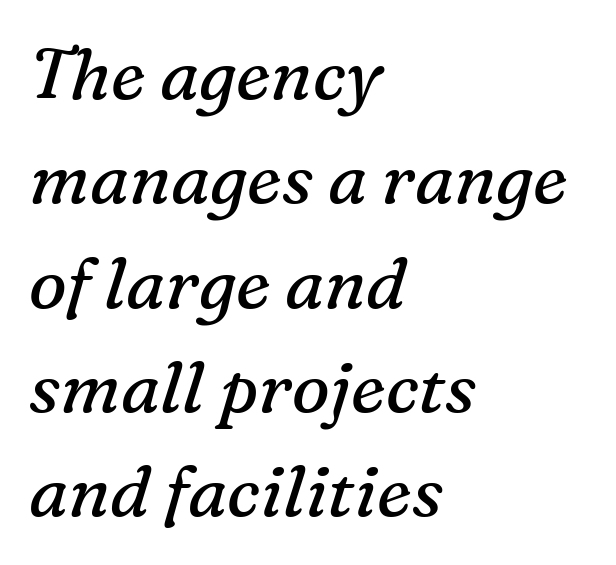
This sample is left-justified, so line endings fall wherever the words run out. Beneath every word, the page is bare. The face used here is proportionally spaced, like ordinary book or web type. The rendering shows small feet on the letterforms — a serif design. Quick note: italic.
